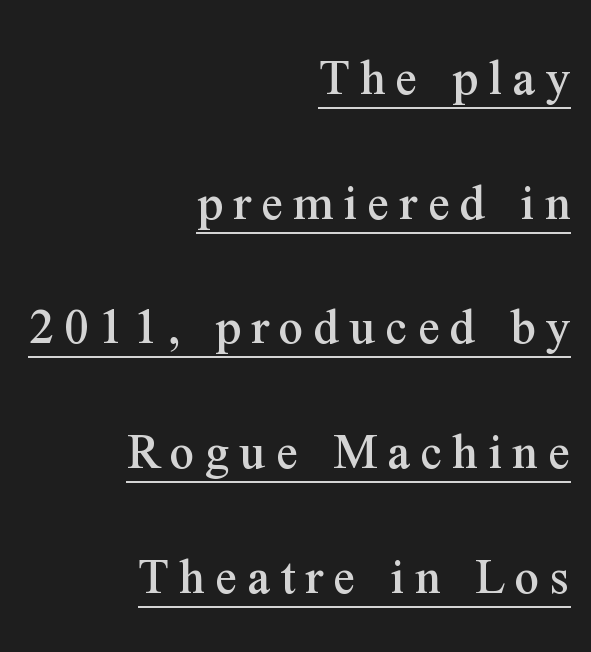
{"serif": "yes", "italic": "no", "width": "normal", "stroke_contrast": "medium", "x_height": "medium", "monospaced": "no", "underline": "yes", "align": "right", "line_spacing": "loose", "line_spacing_ratio": 2.31, "glyph_px": 54}
